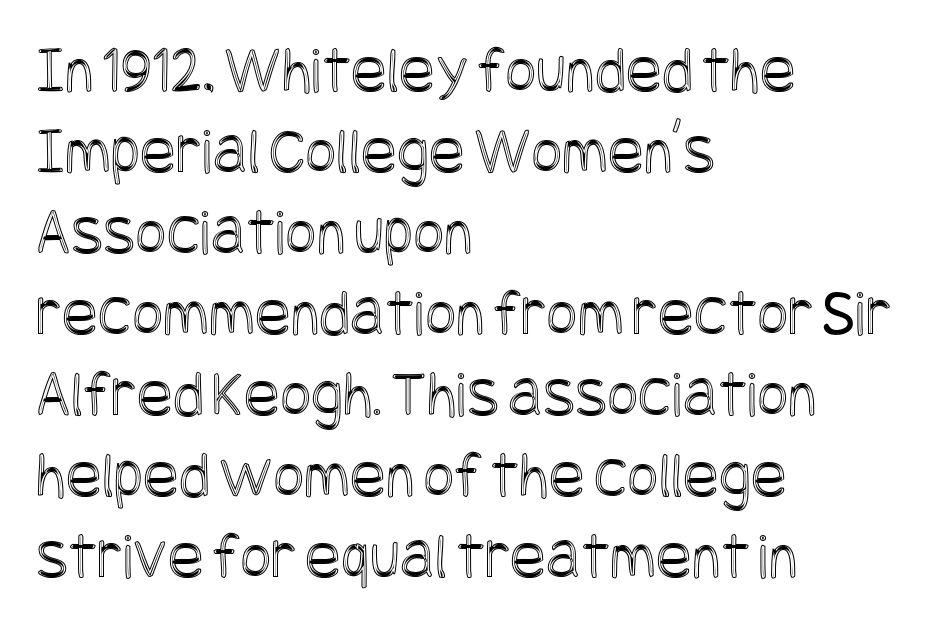
Q: Is the text italic (slanted)? A: No, it is upright.
Q: Is the text underlined? A: No.
Q: How is the paragraph aligned? A: Left-aligned.
Q: Is the spacing between letters normal or unusually wide? A: Normal.
Q: Width (condensed, normal, or wide)? A: Condensed.
Q: x-height? A: Large.
